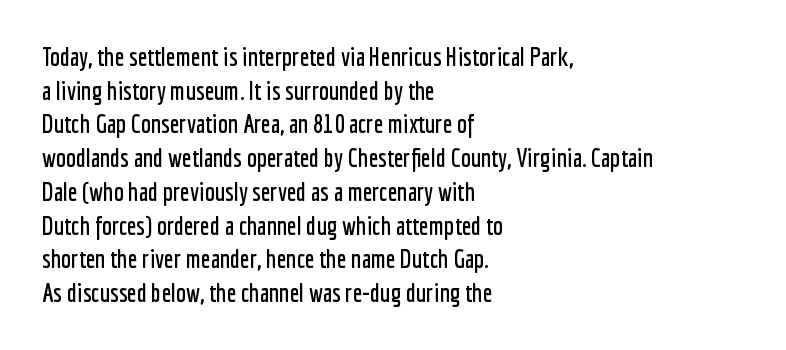
Q: Is the text italic (slanted)? A: No, it is upright.
Q: Is the text underlined? A: No.
Q: How is the paragraph aligned? A: Left-aligned.
Q: Is the spacing between letters normal or unusually wide? A: Normal.
Q: Is the spacing between lines tight, normal or loose? A: Normal.
